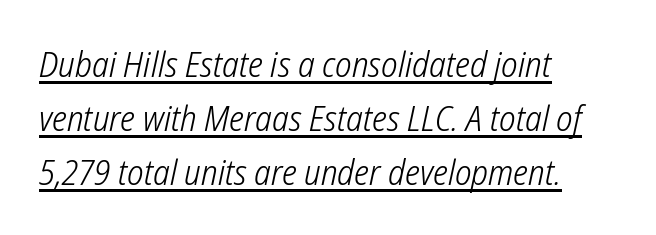
The image shows 35 px light, condensed sans-serif type; set left-aligned, normal line spacing (1.54x), normal letter spacing, underlined; low stroke contrast and a medium x-height.
